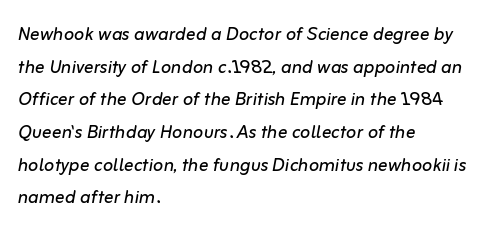
{"italic": "yes", "lean": "right", "slant_degrees": 10, "bold": "no", "underline": "no", "align": "left", "line_spacing": "normal", "line_spacing_ratio": 1.36, "letter_spacing": "normal", "letter_spacing_em": 0.0, "glyph_px": 24}
